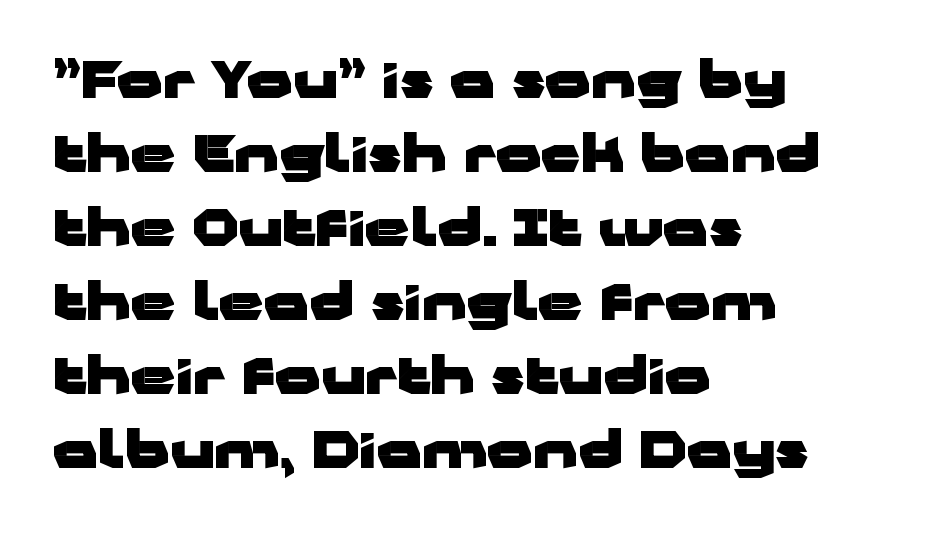
Q: Is the text bold? A: Yes.
Q: Is the text italic (slanted)? A: No, it is upright.
Q: Is the typeface a serif or a sans-serif typeface? A: Sans-serif.
Q: Is the text underlined? A: No.
Q: How is the paragraph aligned? A: Left-aligned.
Q: Is the spacing between letters normal or unusually wide? A: Normal.
Q: Is the spacing between lines tight, normal or loose? A: Normal.
Q: Width (condensed, normal, or wide)? A: Wide.
Q: Stroke contrast? A: Low.
Q: x-height? A: Medium.
Q: Monospaced? A: No.
